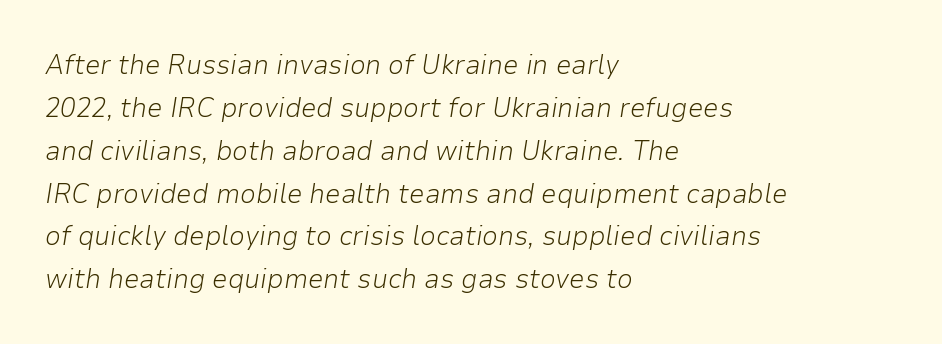
The image shows 28 px light type, italic (leaning right); set left-aligned, normal line spacing (1.53x), normal letter spacing, not underlined; low stroke contrast and a medium x-height.
